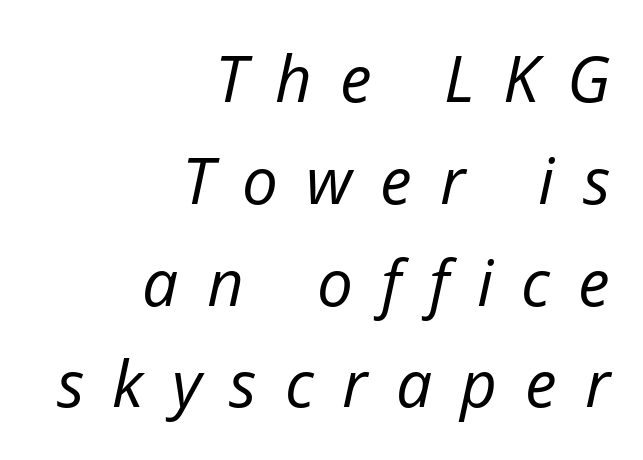
The image shows 64 px regular-weight type, italic (leaning right); set right-aligned, normal line spacing (1.59x), unusually wide letter spacing (+0.44 em), not underlined; low stroke contrast and a medium x-height.
